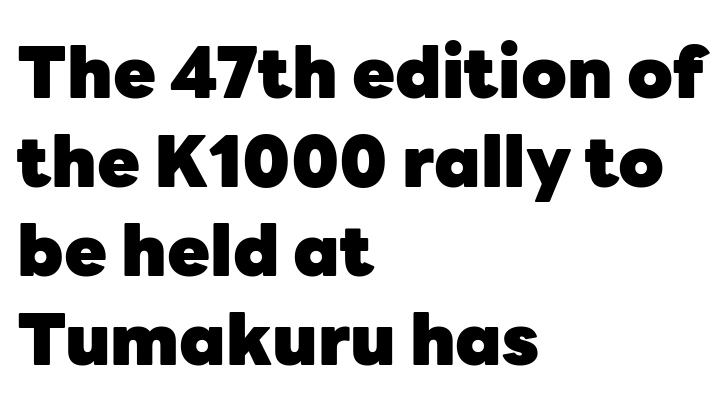
Classification — sans serif. These lines keep a tight, regular rhythm from letter to letter. Heft: maximum for text — a bold. Decoration check: the copy has no underline.
